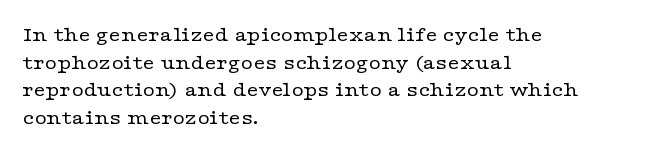
Teacher's note: observe the even left margin — that is flush-left alignment. The line texture is even and compact thanks to regular tracking. The lettering stays uniformly vertical, giving the passage a roman look. The baseline area is clear.
